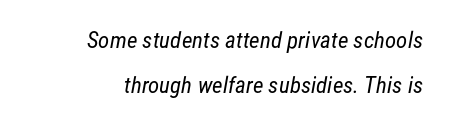
{"bold": "no", "underline": "no", "align": "right", "line_spacing": "loose", "line_spacing_ratio": 1.94, "letter_spacing": "normal", "letter_spacing_em": 0.0, "glyph_px": 23}
